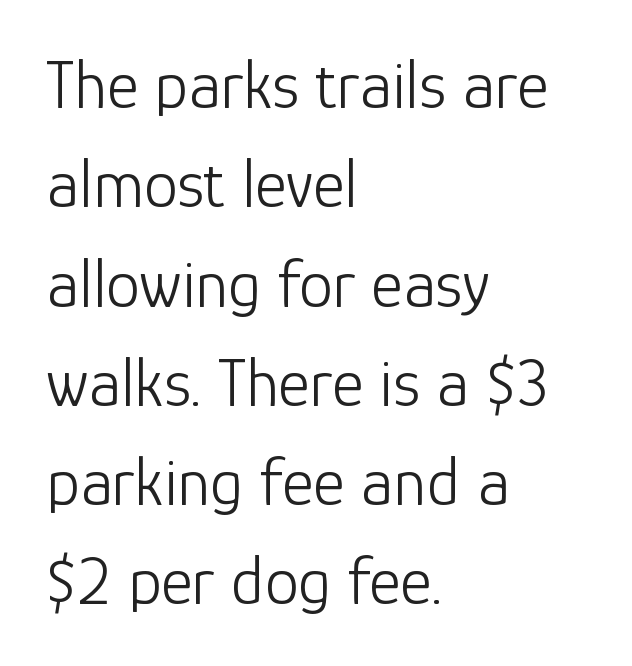
The passage shown has conventional tracking throughout. Is there any slant? The stems are plumb. Rule under the text: the space is simply empty. All the whitespace from short lines collects on the right.
